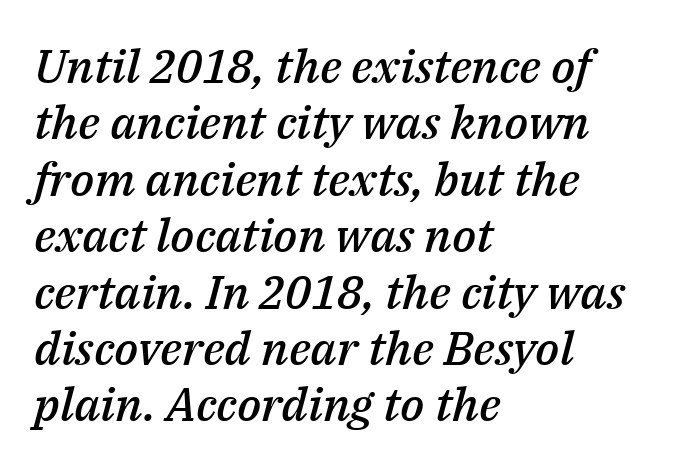
{"italic": "yes", "lean": "right", "slant_degrees": 14, "bold": "semi", "weight": "semibold", "width": "normal", "stroke_contrast": "medium", "x_height": "medium", "monospaced": "no", "underline": "no", "align": "left", "line_spacing_ratio": 1.2, "letter_spacing": "normal", "letter_spacing_em": 0.0, "glyph_px": 47}
